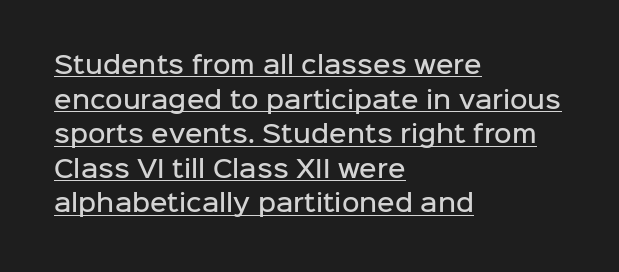
{"italic": "no", "bold": "semi", "underline": "yes", "align": "left", "line_spacing": "normal", "line_spacing_ratio": 1.44, "letter_spacing": "normal", "letter_spacing_em": 0.0, "glyph_px": 24}
